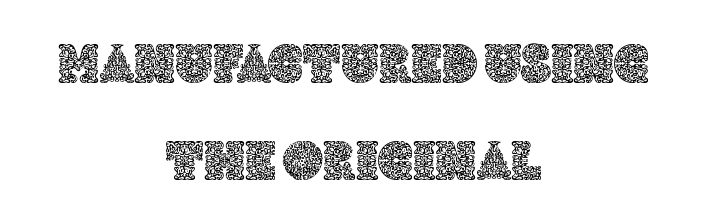
Letters rest on an invisible, unmarked baseline. Do the characters align in a grid? No, the font is proportional. This sample is center-justified, so both line endings float freely. Vertical strokes here are truly vertical.
